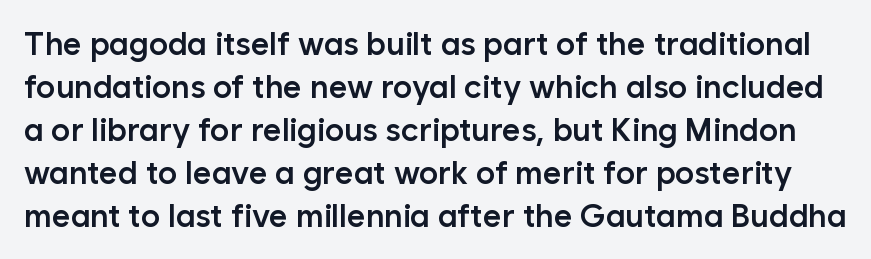
The rendering shows plain stroke endings on the letterforms — a sans-serif design. The zone under the glyphs is completely vacant. The block of text has a typical density, with ordinary space between rows. These lines keep a tight, regular rhythm from letter to letter.
